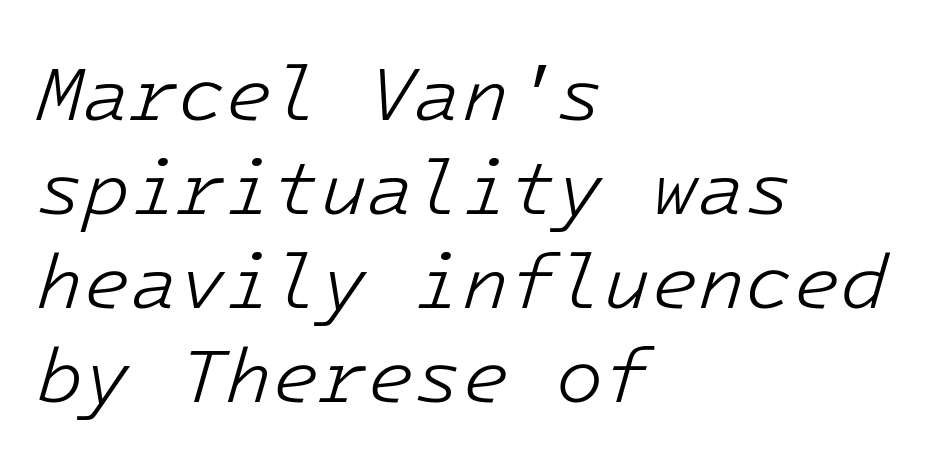
Letters rest on an invisible, unmarked baseline. The ragged edge is on the right, which tells us the setting is flush left. No extra ink here — the face is not bold. Do the characters align in a grid? Yes, the font is monospaced. The specimen reads as italic at a glance.
